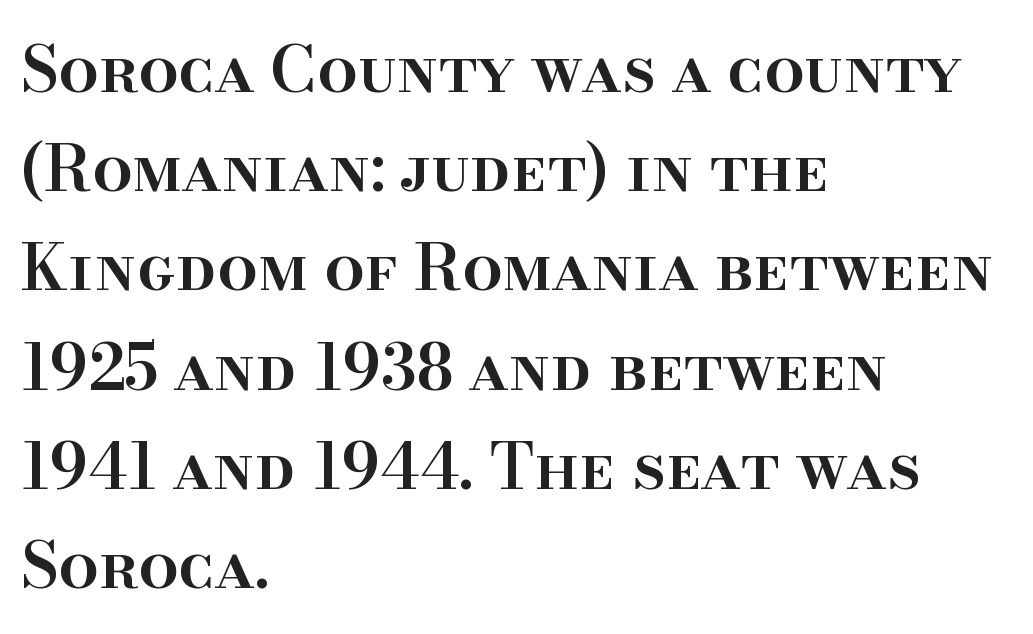
The typography opts for an upright posture over an oblique one. Little horizontal feet cap the strokes, marking this as serif type. Has an underline been added? It has not. Notice the strokes are somewhat thickened but not fully heavy: this is a semibold.
